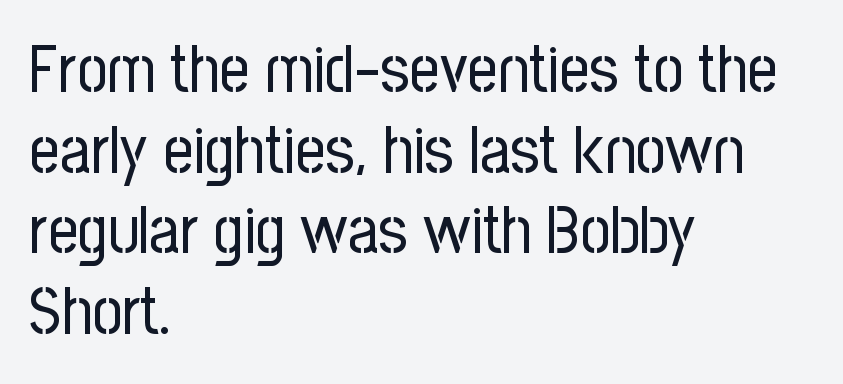
The image shows 66 px regular-weight, condensed sans-serif type, upright; set left-aligned, line spacing 1.22x, normal letter spacing, not underlined; low stroke contrast and a medium x-height.
